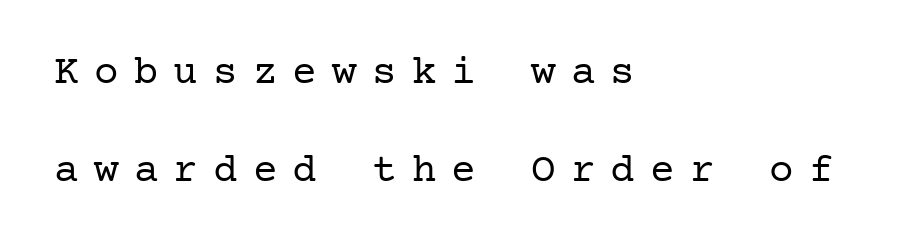
Q: Is the text bold? A: No.
Q: Is the text italic (slanted)? A: No, it is upright.
Q: Is the typeface a serif or a sans-serif typeface? A: Serif.
Q: Is the text underlined? A: No.
Q: How is the paragraph aligned? A: Left-aligned.
Q: Is the spacing between letters normal or unusually wide? A: Unusually wide.
Q: Is the spacing between lines tight, normal or loose? A: Loose.
Q: Width (condensed, normal, or wide)? A: Normal.
Q: Stroke contrast? A: Low.
Q: x-height? A: Medium.
